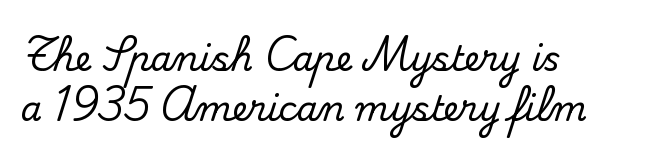
Has an underline been added? It has not. Think of a printed novel: that variable character pitch is what you see here. One-word summary of the alignment: left. Each new line begins a customary step beneath the previous one.
